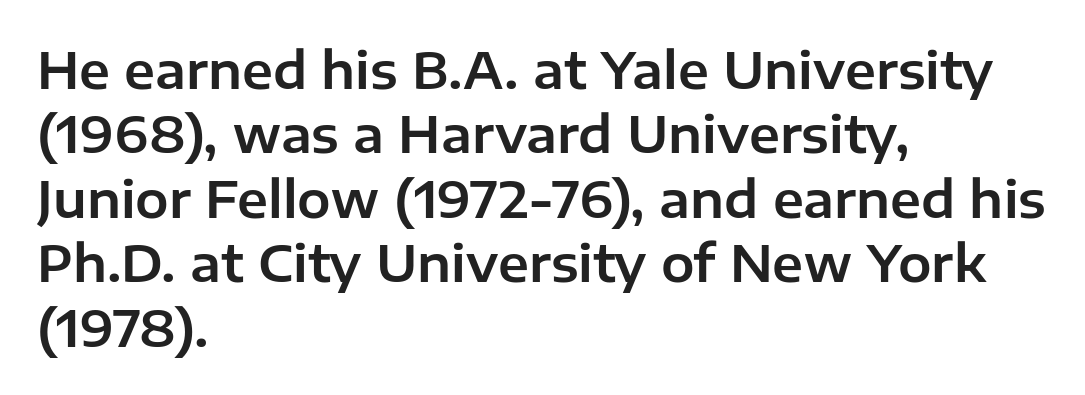
A typesetter would call this zero additional tracking. Serifs: no, the terminals of the letterforms are clean. This sample keeps an unexceptional amount of space between lines. Proportional: the letters do not fall into vertical columns. Bare-footed words on every line. The paragraph shown leans on its left margin.
